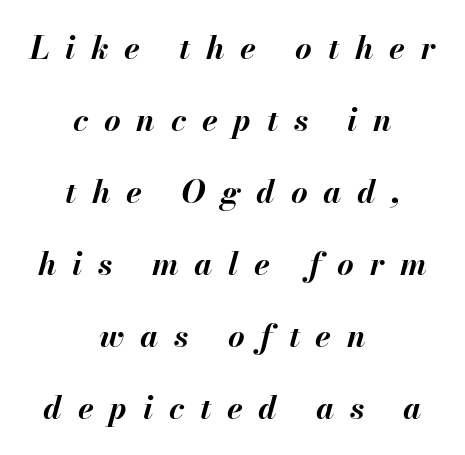
Here the designer chose a conventional face with non-uniform glyph widths. Is the letter spacing exaggerated? Yes — the characters are pushed far apart. The rendering applies a slant to the glyphs. Leading is clearly above the norm, producing a sparse column. A centered setting, common on invitations and titles, is used for this passage.
